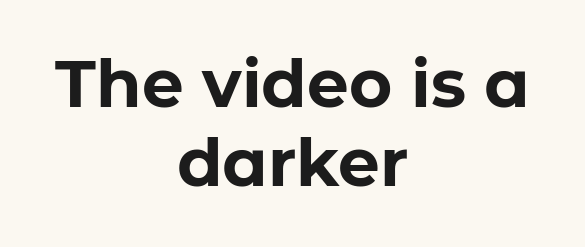
The image shows 66 px bold sans-serif type, upright; set centered, line spacing 1.2x, normal letter spacing, not underlined; low stroke contrast and a medium x-height.
